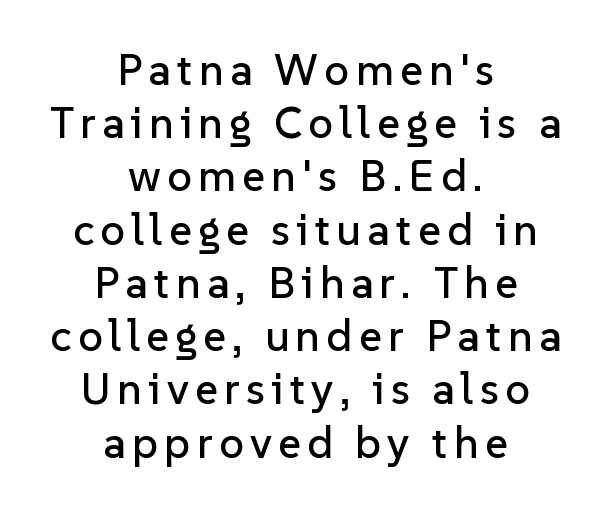
Q: Is the text italic (slanted)? A: No, it is upright.
Q: Is the typeface a serif or a sans-serif typeface? A: Sans-serif.
Q: Is the text underlined? A: No.
Q: How is the paragraph aligned? A: Centered.
Q: Width (condensed, normal, or wide)? A: Normal.
Q: Stroke contrast? A: Low.
Q: x-height? A: Medium.
Q: Monospaced? A: No.
